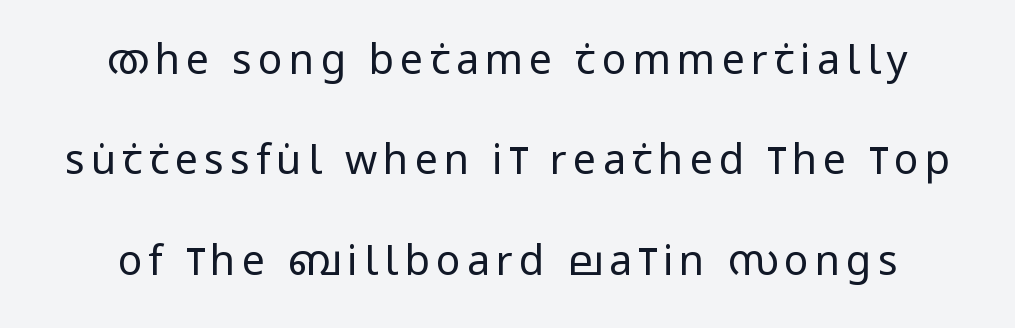
{"serif": "no", "italic": "no", "bold": "no", "weight": "regular", "width": "condensed", "stroke_contrast": "low", "x_height": "large", "monospaced": "no", "underline": "no", "align": "center", "line_spacing": "loose", "line_spacing_ratio": 2.45, "glyph_px": 41}
